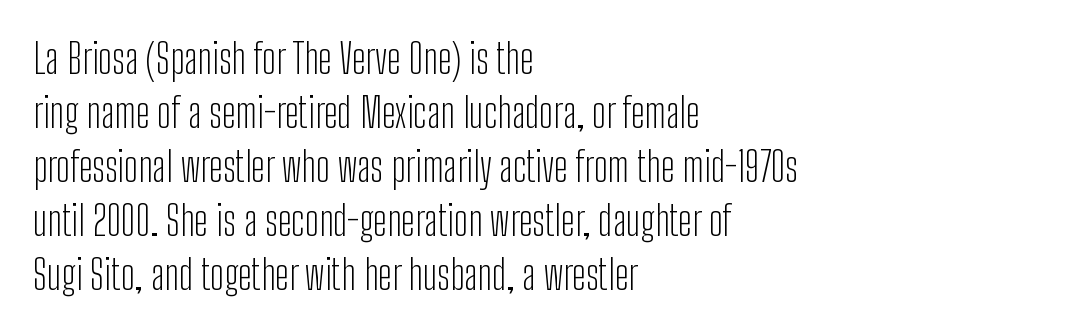
{"serif": "no", "italic": "no", "bold": "no", "weight": "light", "width": "condensed", "stroke_contrast": "low", "x_height": "medium", "monospaced": "no", "underline": "no", "align": "left", "line_spacing": "normal", "line_spacing_ratio": 1.32, "letter_spacing": "normal", "letter_spacing_em": 0.0, "glyph_px": 41}
